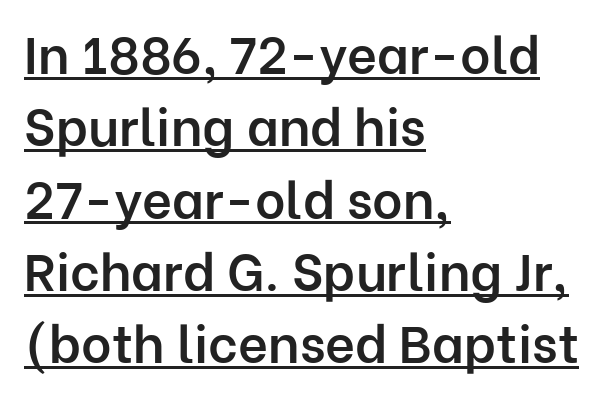
{"serif": "no", "italic": "no", "bold": "semi", "weight": "semibold", "width": "normal", "stroke_contrast": "low", "x_height": "medium", "monospaced": "no", "underline": "yes", "align": "left", "line_spacing": "normal", "line_spacing_ratio": 1.39, "letter_spacing": "normal", "letter_spacing_em": 0.0, "glyph_px": 52}
